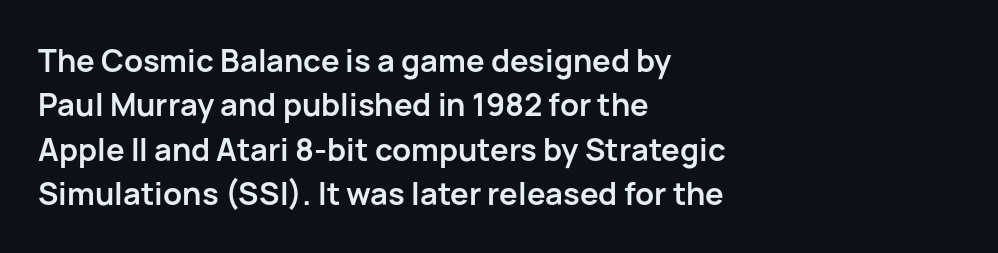
Q: Is the text bold? A: Yes.
Q: Is the text italic (slanted)? A: No, it is upright.
Q: Is the typeface a serif or a sans-serif typeface? A: Sans-serif.
Q: Is the text underlined? A: No.
Q: How is the paragraph aligned? A: Left-aligned.
Q: Is the spacing between letters normal or unusually wide? A: Normal.
Q: Is the spacing between lines tight, normal or loose? A: Normal.
Q: Width (condensed, normal, or wide)? A: Normal.
Q: Stroke contrast? A: Low.
Q: x-height? A: Medium.
Q: Monospaced? A: No.
